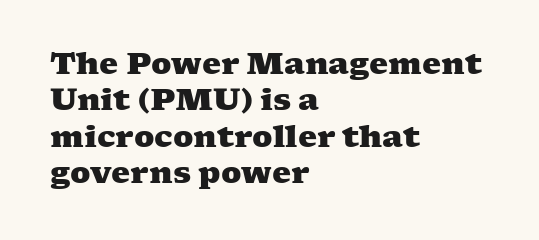
Q: Is the text bold? A: Yes.
Q: Is the typeface a serif or a sans-serif typeface? A: Serif.
Q: Is the text underlined? A: No.
Q: How is the paragraph aligned? A: Left-aligned.
Q: Is the spacing between letters normal or unusually wide? A: Normal.
Q: Width (condensed, normal, or wide)? A: Wide.
Q: Stroke contrast? A: Medium.
Q: x-height? A: Medium.
Q: Monospaced? A: No.
